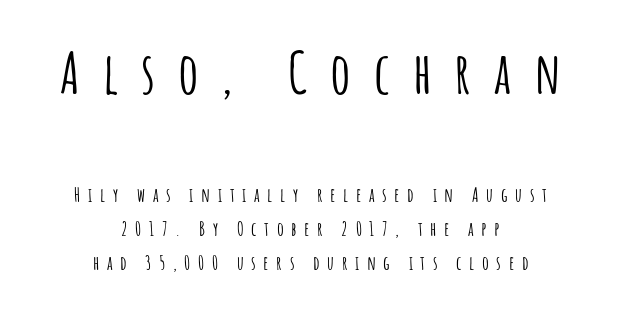
{"serif": "no", "italic": "no", "width": "condensed", "stroke_contrast": "low", "x_height": "large", "monospaced": "no", "underline": "no", "align": "center", "line_spacing_ratio": 1.77, "letter_spacing": "wide", "letter_spacing_em": 0.4, "larger_block": "first", "size_ratio": 3.0, "glyph_px": 57}
